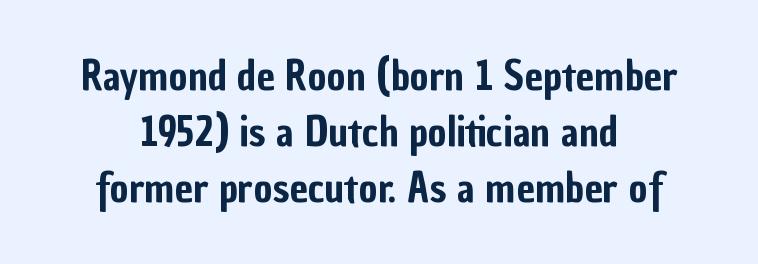
Q: Is the text italic (slanted)? A: No, it is upright.
Q: Is the typeface a serif or a sans-serif typeface? A: Sans-serif.
Q: Is the text underlined? A: No.
Q: Is the spacing between letters normal or unusually wide? A: Normal.
Q: Is the spacing between lines tight, normal or loose? A: Normal.
Q: Width (condensed, normal, or wide)? A: Condensed.
Q: Stroke contrast? A: Low.
Q: x-height? A: Medium.
Q: Monospaced? A: No.
